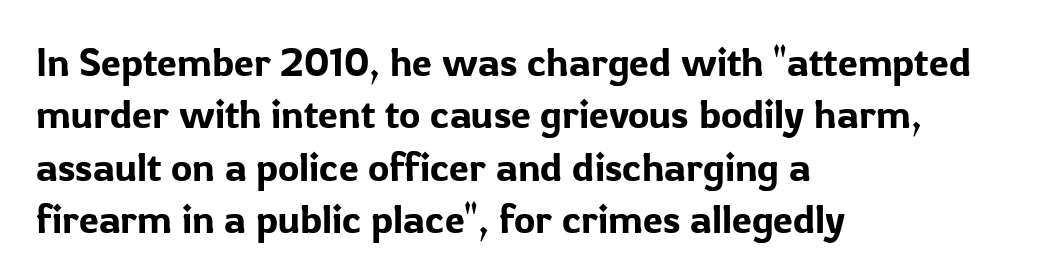
The image shows 40 px sans-serif type, upright; set left-aligned, normal line spacing (1.31x), normal letter spacing, not underlined; low stroke contrast and a medium x-height.
